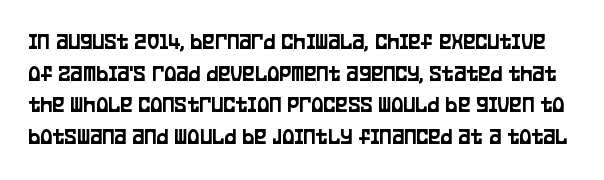
This sample uses an upright cut, with every glyph sitting square on the baseline. Words float on clear page, feet unadorned. Short note: letters normally spaced. Each new line begins a customary step beneath the previous one.
